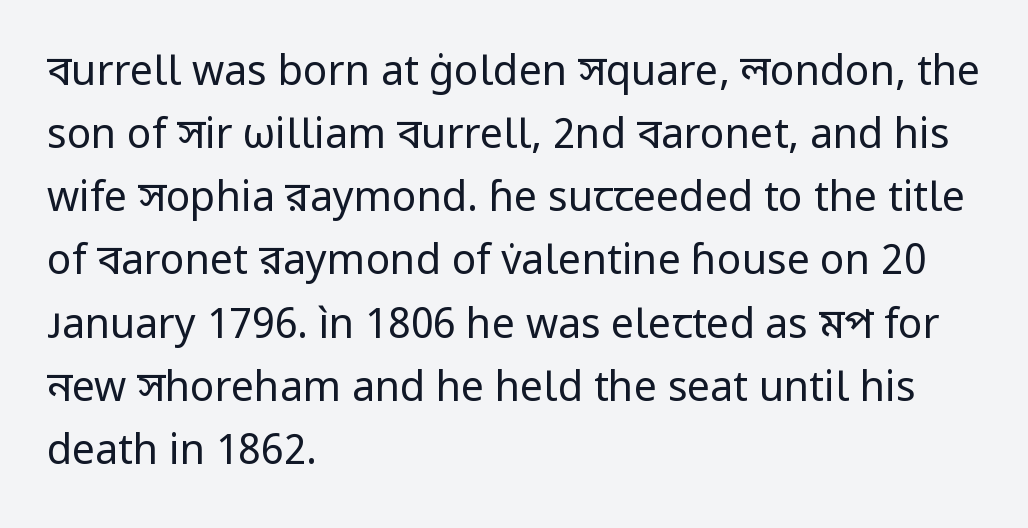
The line-height multiplier appears to be the usual default. Glance below the letters and you will spot only blank space. Alignment: flush left. No chunkiness to these letters — they're not bold. Nobody touched the tracking dial on this one. Serifs: no, the terminals of the letterforms are clean.
